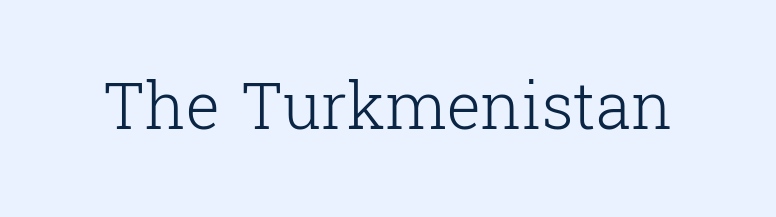
The image shows 64 px light serif type, upright; set normal letter spacing, not underlined; low stroke contrast and a medium x-height.
